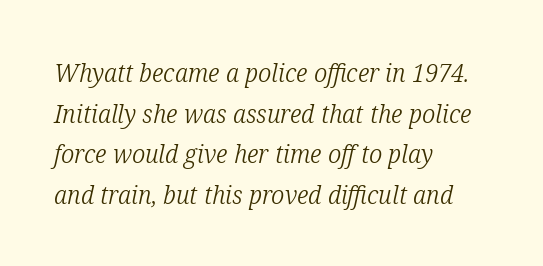
The lines in this sample share a left origin and differ only in where they stop. Just letters on the line, the space beneath them empty. This reads as an unemphasized weight, regular at the heaviest. This block has exactly the height ordinary leading produces.
